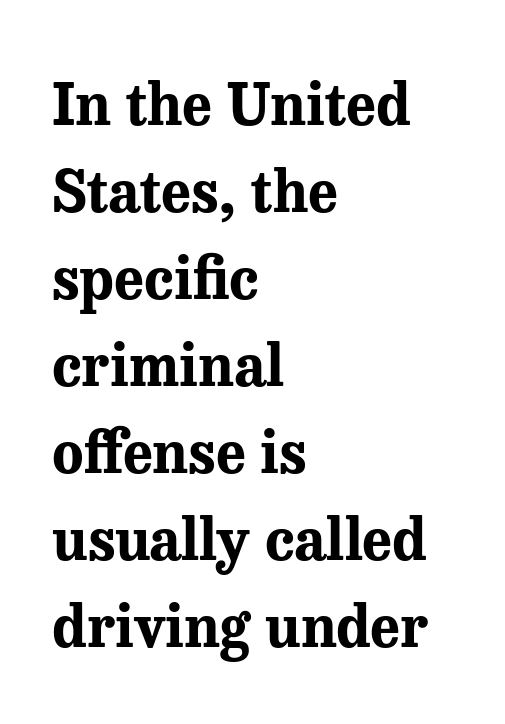
Q: Is the text bold? A: Yes.
Q: Is the text italic (slanted)? A: No, it is upright.
Q: Is the typeface a serif or a sans-serif typeface? A: Serif.
Q: Is the text underlined? A: No.
Q: How is the paragraph aligned? A: Left-aligned.
Q: Is the spacing between letters normal or unusually wide? A: Normal.
Q: Is the spacing between lines tight, normal or loose? A: Normal.
Q: Width (condensed, normal, or wide)? A: Normal.
Q: Stroke contrast? A: Medium.
Q: x-height? A: Medium.
Q: Monospaced? A: No.
